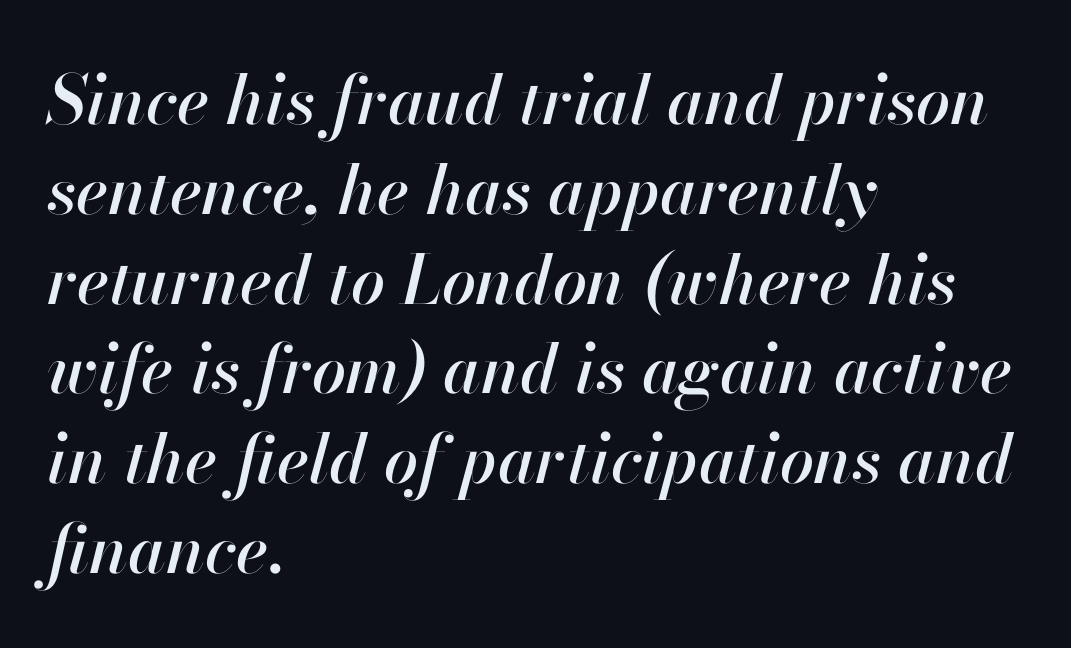
Q: Is the text italic (slanted)? A: Yes, it leans right by about 13 degrees.
Q: Is the text underlined? A: No.
Q: How is the paragraph aligned? A: Left-aligned.
Q: Is the spacing between letters normal or unusually wide? A: Normal.
Q: Is the spacing between lines tight, normal or loose? A: Normal.
Q: Width (condensed, normal, or wide)? A: Normal.
Q: Stroke contrast? A: High.
Q: x-height? A: Small.
Q: Monospaced? A: No.
